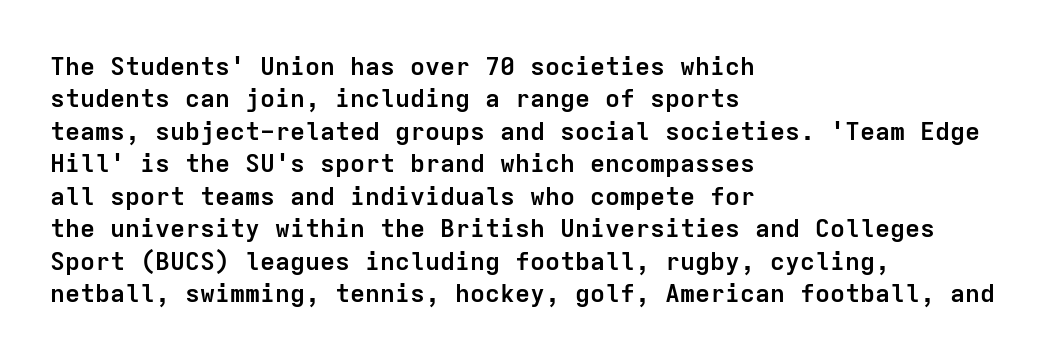
A typesetter would mark this as roman, not italic. The strokes are fattened all the way to bold. Beneath every word, the page is bare. The letters sit at their default tracking, neither squeezed nor spread. Notice how the passage keeps a crisp vertical edge on the left only. The lines sit at an ordinary, default distance from one another.
